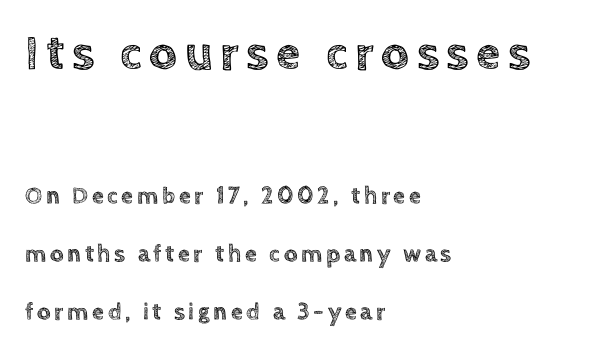
Q: Is the text italic (slanted)? A: No, it is upright.
Q: Is the text underlined? A: No.
Q: How is the paragraph aligned? A: Left-aligned.
Q: Is the spacing between lines tight, normal or loose? A: Loose.
Q: Which block of text is set in a larger size, the first (top) or the second (bottom)? A: The first (top) one.
Q: Width (condensed, normal, or wide)? A: Normal.
Q: x-height? A: Large.
Q: Monospaced? A: No.
